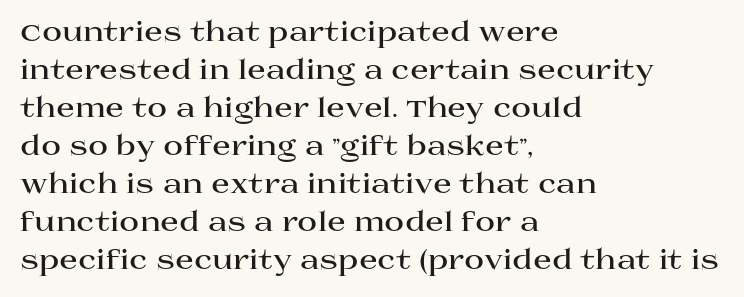
Nothing unusual about the tracking: characters are spaced as the font intends. Glance below the letters and you will spot only blank space. Designer's note — italics off, roman on. Alignment: flush left.
